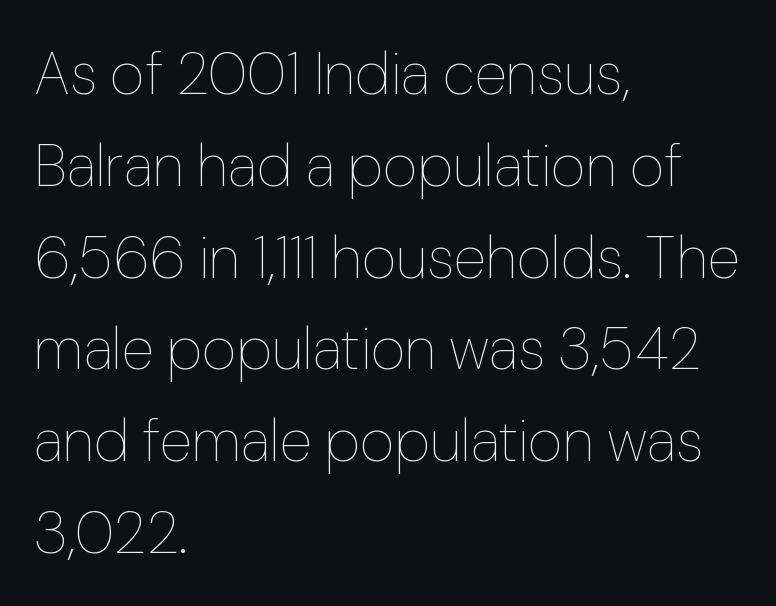
{"italic": "no", "bold": "no", "weight": "thin", "width": "normal", "stroke_contrast": "low", "x_height": "medium", "monospaced": "no", "underline": "no", "align": "left", "line_spacing": "normal", "line_spacing_ratio": 1.53, "letter_spacing": "normal", "letter_spacing_em": 0.0, "glyph_px": 60}
